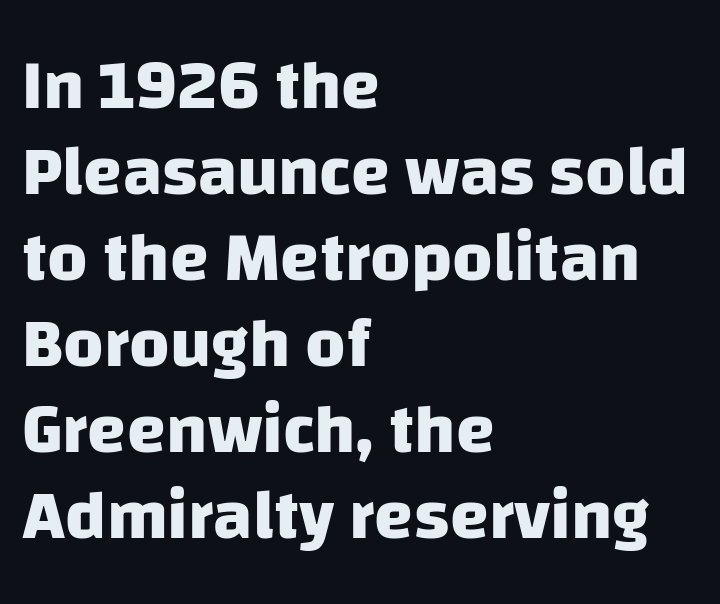
Looks like regular typesetting: each glyph gets only the width it needs. Glance below the letters and you will spot only blank space. This sample uses a sans-serif face. Typeset ragged right — the left edge is the straight one.
